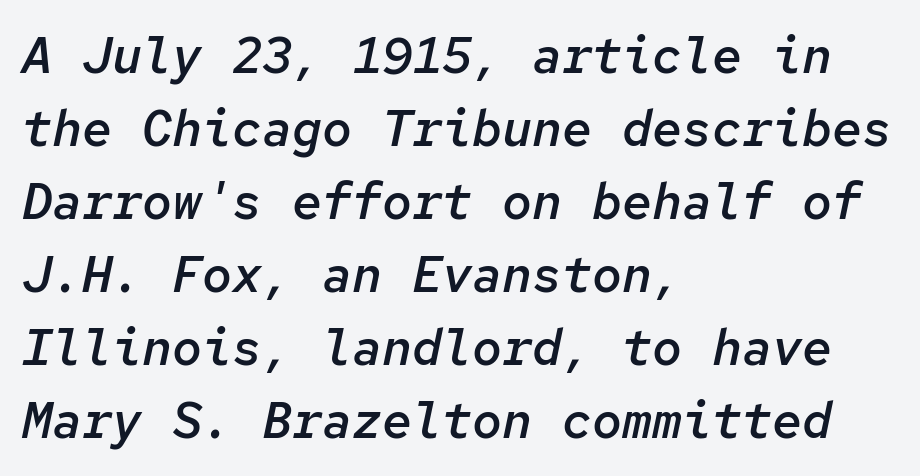
Q: Is the text bold? A: Semi-bold.
Q: Is the text italic (slanted)? A: Yes, it leans right by about 12 degrees.
Q: Is the text underlined? A: No.
Q: How is the paragraph aligned? A: Left-aligned.
Q: Is the spacing between letters normal or unusually wide? A: Normal.
Q: Is the spacing between lines tight, normal or loose? A: Normal.
Q: Width (condensed, normal, or wide)? A: Normal.
Q: Stroke contrast? A: Low.
Q: x-height? A: Medium.
Q: Monospaced? A: Yes.
